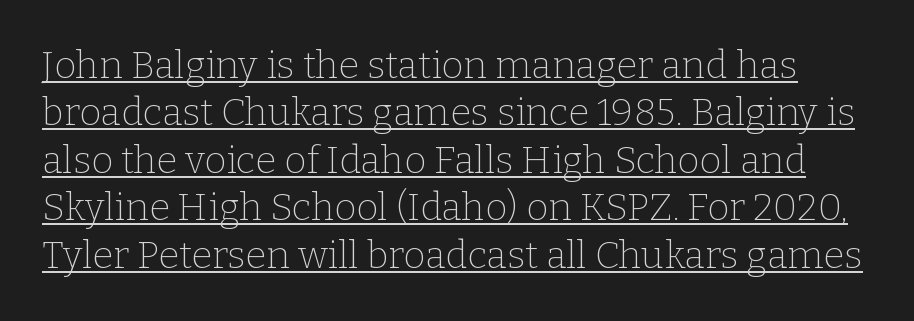
Caption: standard tracking, unaltered. Letterform terminals end in serifs throughout the passage. Is there an underline? Yes — a line sits under the letters. Do the characters align in a grid? No, the font is proportional.
